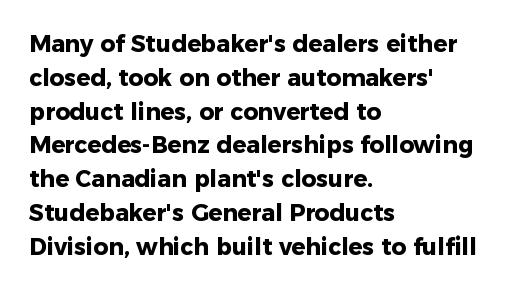
Q: Is the text bold? A: Yes.
Q: Is the text italic (slanted)? A: No, it is upright.
Q: Is the text underlined? A: No.
Q: How is the paragraph aligned? A: Left-aligned.
Q: Is the spacing between letters normal or unusually wide? A: Normal.
Q: Is the spacing between lines tight, normal or loose? A: Normal.
